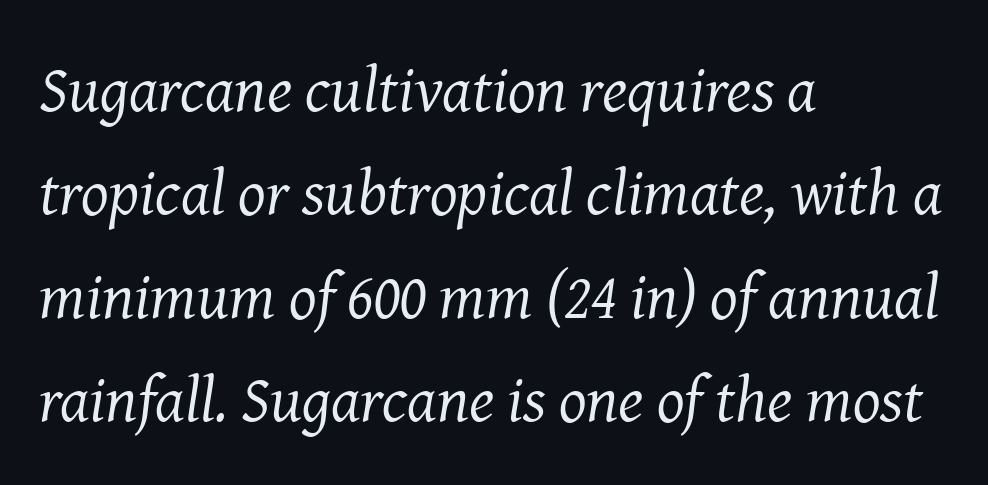
{"serif": "yes", "italic": "yes", "lean": "right", "slant_degrees": 8, "bold": "no", "weight": "regular", "width": "normal", "stroke_contrast": "medium", "x_height": "medium", "monospaced": "no", "underline": "no", "align": "left", "line_spacing": "normal", "line_spacing_ratio": 1.59, "letter_spacing": "normal", "letter_spacing_em": 0.0, "glyph_px": 65}
